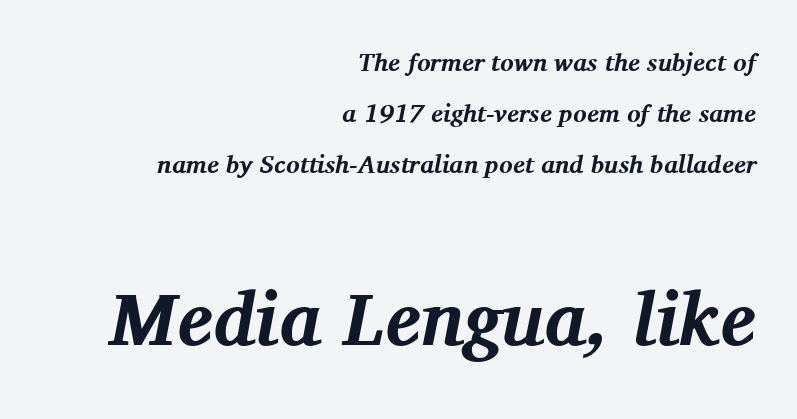
The image shows 75 px bold serif type, italic (leaning right); set right-aligned, loose line spacing (2.05x), normal letter spacing, not underlined; the second (bottom) block is 3.0x larger; medium stroke contrast and a medium x-height.
